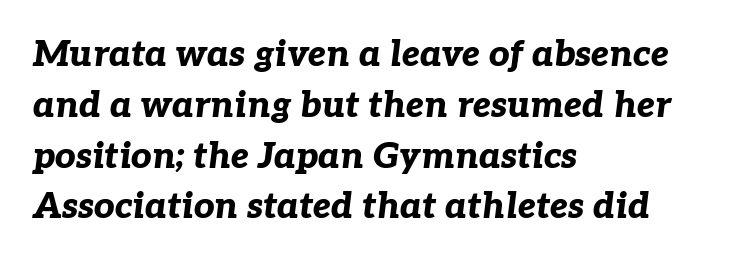
Q: Is the text bold? A: Yes.
Q: Is the text italic (slanted)? A: Yes, it leans right by about 7 degrees.
Q: Is the text underlined? A: No.
Q: How is the paragraph aligned? A: Left-aligned.
Q: Is the spacing between letters normal or unusually wide? A: Normal.
Q: Is the spacing between lines tight, normal or loose? A: Normal.
Q: Width (condensed, normal, or wide)? A: Normal.
Q: Stroke contrast? A: Low.
Q: x-height? A: Medium.
Q: Monospaced? A: No.
